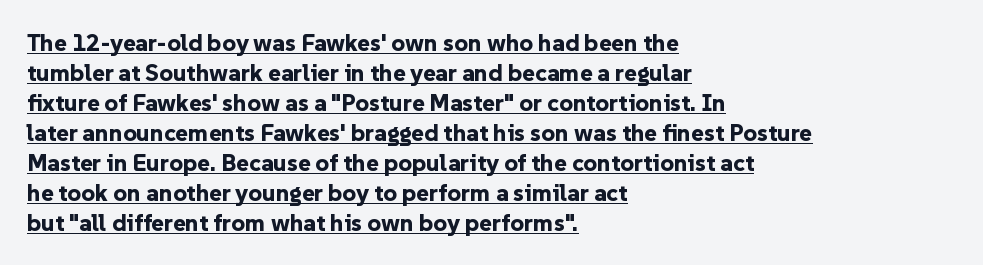
Tracking value appears to be zero — textbook default spacing. As a designer I'd log this as weight 700, bold. Has an underline been added? It has. This block has exactly the height ordinary leading produces. You can tell it's not italic because the verticals are truly vertical.
